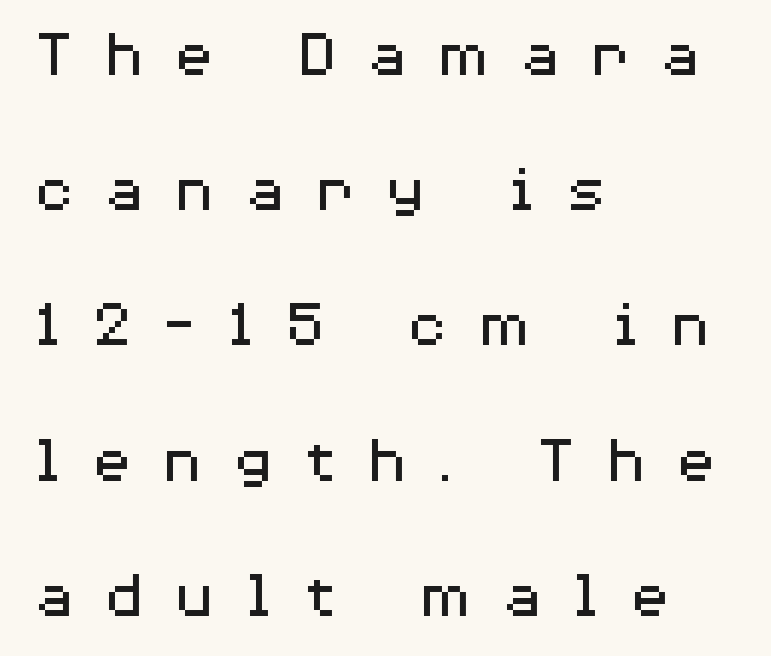
The image shows 69 px regular-weight, wide sans-serif type, upright; set left-aligned, loose line spacing (1.96x), unusually wide letter spacing (+0.41 em), not underlined; medium stroke contrast and a medium x-height.
